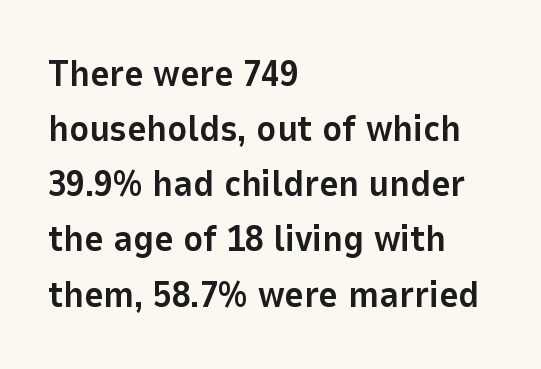
The image shows 37 px bold sans-serif type, upright; set left-aligned, normal line spacing (1.49x), normal letter spacing, not underlined; low stroke contrast and a medium x-height.
